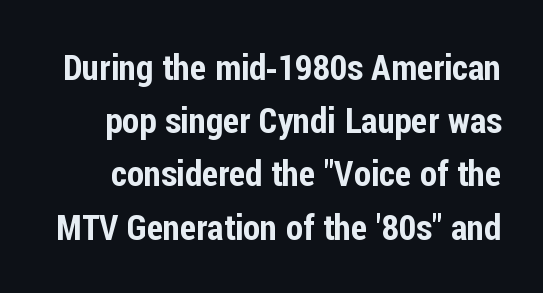
Q: Is the text italic (slanted)? A: No, it is upright.
Q: Is the typeface a serif or a sans-serif typeface? A: Sans-serif.
Q: Is the text underlined? A: No.
Q: Is the spacing between letters normal or unusually wide? A: Normal.
Q: Is the spacing between lines tight, normal or loose? A: Normal.
Q: Width (condensed, normal, or wide)? A: Condensed.
Q: Stroke contrast? A: Low.
Q: x-height? A: Medium.
Q: Monospaced? A: No.
